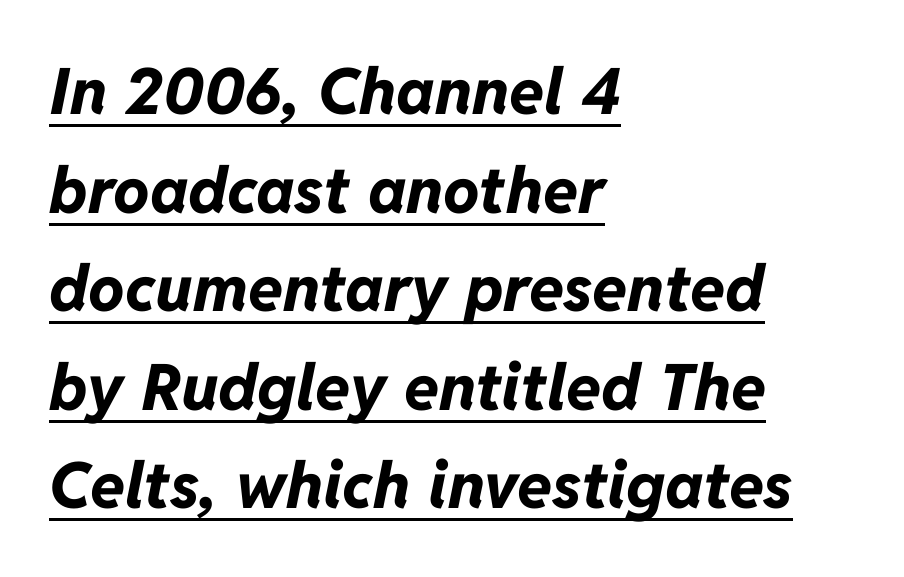
The image shows 64 px bold type, italic (leaning right); set left-aligned, normal line spacing (1.54x), normal letter spacing, underlined; low stroke contrast and a medium x-height.
